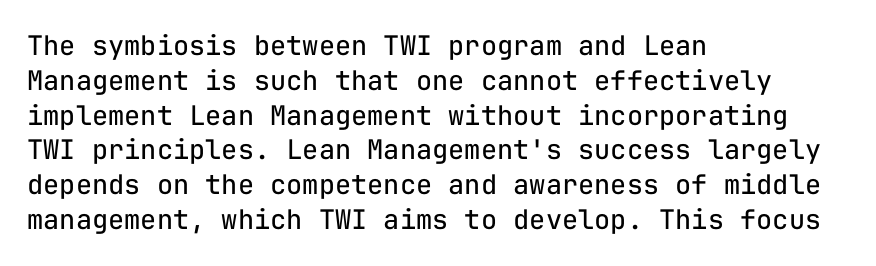
{"italic": "no", "bold": "no", "underline": "no", "align": "left", "line_spacing": "normal", "line_spacing_ratio": 1.29, "letter_spacing": "normal", "letter_spacing_em": 0.0, "glyph_px": 27}
